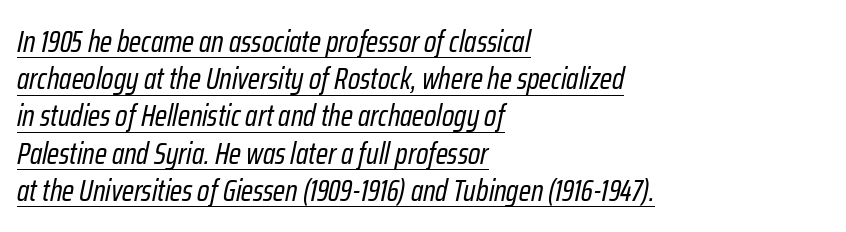
Check the space under the baseline: a stroke is drawn there. Casual observation: everything's shoved over to the left. This sample uses plain, unmodified letter spacing. Do the characters align in a grid? No, the font is proportional.
